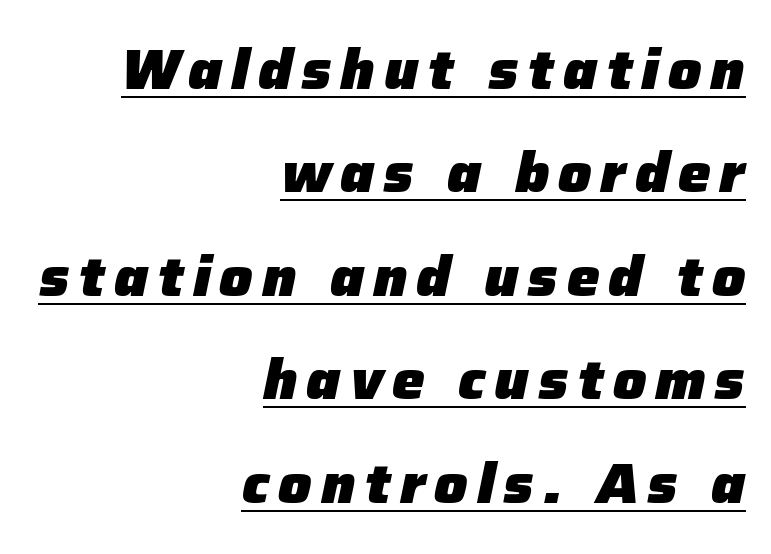
{"italic": "yes", "lean": "right", "slant_degrees": 12, "bold": "yes", "weight": "heavy", "width": "normal", "stroke_contrast": "low", "x_height": "medium", "monospaced": "no", "underline": "yes", "align": "right", "line_spacing_ratio": 1.88, "glyph_px": 55}
